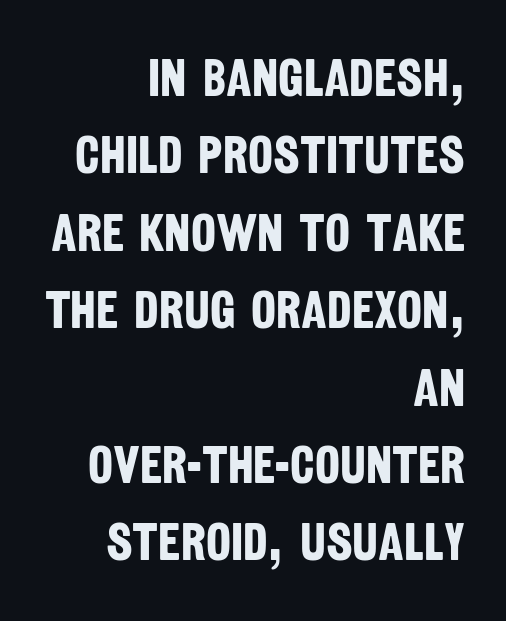
Q: Is the text bold? A: Yes.
Q: Is the typeface a serif or a sans-serif typeface? A: Sans-serif.
Q: Is the text underlined? A: No.
Q: How is the paragraph aligned? A: Right-aligned.
Q: Is the spacing between letters normal or unusually wide? A: Normal.
Q: Is the spacing between lines tight, normal or loose? A: Normal.
Q: Width (condensed, normal, or wide)? A: Condensed.
Q: Stroke contrast? A: Low.
Q: x-height? A: Large.
Q: Monospaced? A: No.
